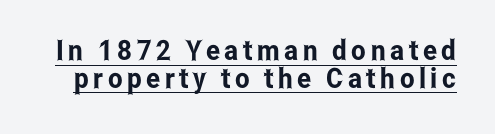
Posture: straight, roman, zero tilt. Observe the absence of serifs on each vertical stroke in this sample. The rendered words wear a rule along their underside. Baseline-to-baseline distance is barely more than the letter height. The passage shown is typed in a proportional face where columns would drift.
